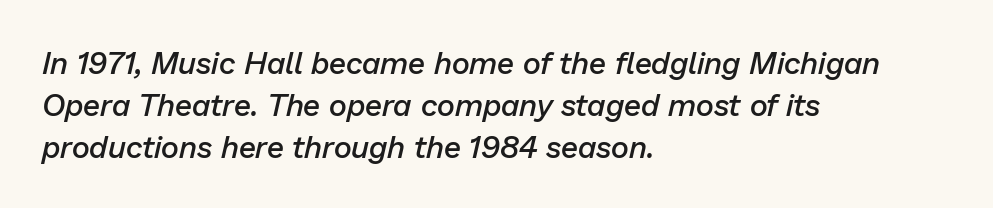
{"italic": "yes", "lean": "right", "slant_degrees": 13, "bold": "semi", "weight": "semibold", "width": "normal", "stroke_contrast": "low", "x_height": "medium", "monospaced": "no", "underline": "no", "align": "left", "line_spacing": "normal", "line_spacing_ratio": 1.36, "letter_spacing": "normal", "letter_spacing_em": 0.0, "glyph_px": 31}
